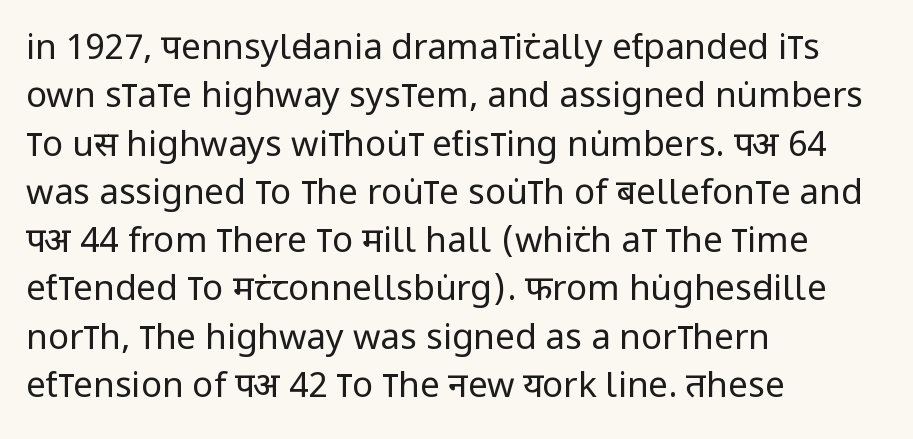
The image shows 35 px regular-weight, condensed sans-serif type, upright; set left-aligned, normal line spacing (1.38x), normal letter spacing, not underlined; low stroke contrast and a large x-height.
